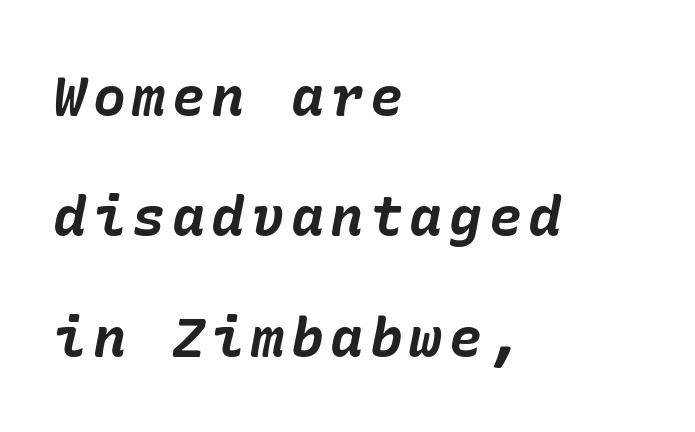
Is the block centered? No — it sits flush against the left margin. Heavy-handed strokes throughout: this text is bold. Lines of text with bare space underneath. The passage shown stacks its lines with a broad gap.
